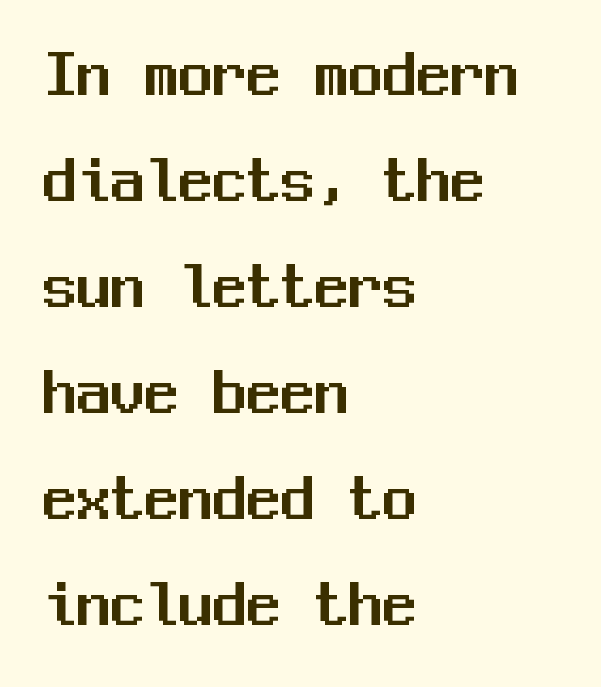
Q: Is the text italic (slanted)? A: No, it is upright.
Q: Is the typeface a serif or a sans-serif typeface? A: Sans-serif.
Q: Is the text underlined? A: No.
Q: How is the paragraph aligned? A: Left-aligned.
Q: Is the spacing between letters normal or unusually wide? A: Normal.
Q: Is the spacing between lines tight, normal or loose? A: Normal.
Q: Width (condensed, normal, or wide)? A: Normal.
Q: Stroke contrast? A: Medium.
Q: x-height? A: Medium.
Q: Monospaced? A: Yes.
